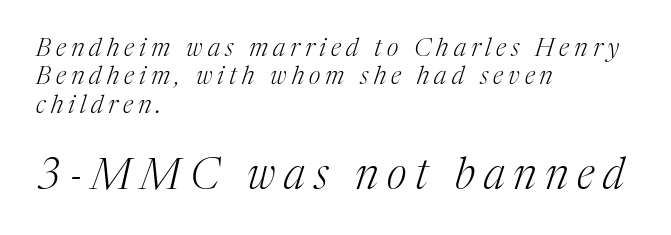
Q: Is the text bold? A: No.
Q: Is the text italic (slanted)? A: Yes, it leans right by about 17 degrees.
Q: Is the typeface a serif or a sans-serif typeface? A: Serif.
Q: Is the text underlined? A: No.
Q: How is the paragraph aligned? A: Left-aligned.
Q: Is the spacing between letters normal or unusually wide? A: Unusually wide.
Q: Is the spacing between lines tight, normal or loose? A: Tight.
Q: Which block of text is set in a larger size, the first (top) or the second (bottom)? A: The second (bottom) one.
Q: Width (condensed, normal, or wide)? A: Normal.
Q: Stroke contrast? A: Medium.
Q: x-height? A: Medium.
Q: Monospaced? A: No.
